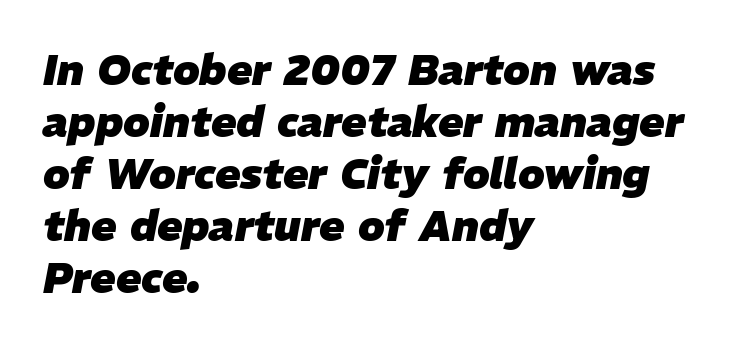
Q: Is the text bold? A: Yes.
Q: Is the text italic (slanted)? A: Yes, it leans right by about 11 degrees.
Q: Is the text underlined? A: No.
Q: How is the paragraph aligned? A: Left-aligned.
Q: Is the spacing between letters normal or unusually wide? A: Normal.
Q: Width (condensed, normal, or wide)? A: Normal.
Q: Stroke contrast? A: Low.
Q: x-height? A: Medium.
Q: Monospaced? A: No.
